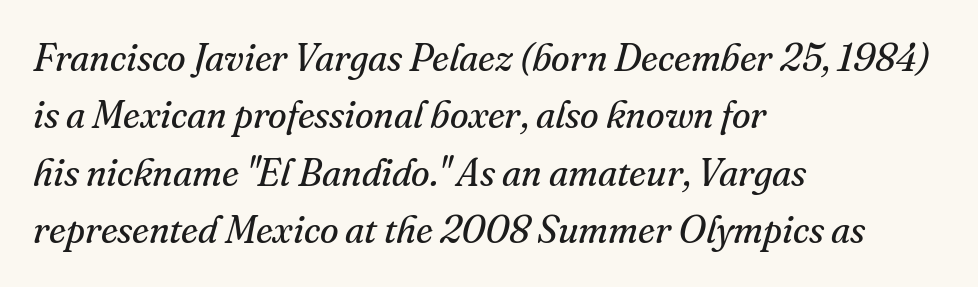
Q: Is the text bold? A: No.
Q: Is the text italic (slanted)? A: Yes, it leans right by about 16 degrees.
Q: Is the typeface a serif or a sans-serif typeface? A: Serif.
Q: Is the text underlined? A: No.
Q: How is the paragraph aligned? A: Left-aligned.
Q: Is the spacing between letters normal or unusually wide? A: Normal.
Q: Is the spacing between lines tight, normal or loose? A: Normal.
Q: Width (condensed, normal, or wide)? A: Normal.
Q: Stroke contrast? A: Medium.
Q: x-height? A: Small.
Q: Monospaced? A: No.
